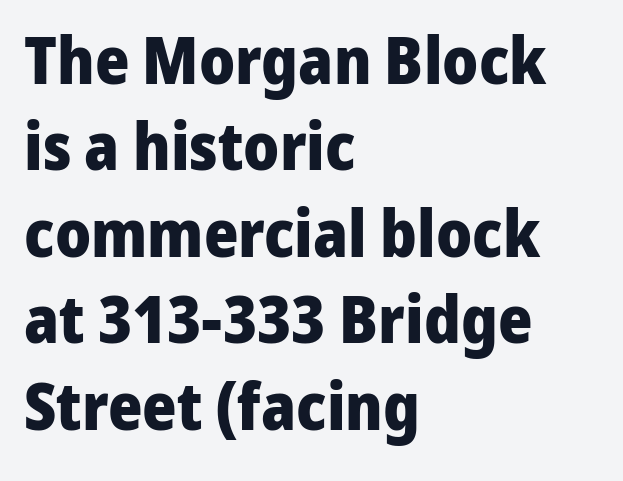
If you drew a ruler down the left edge, every line would touch it. Each new line begins a customary step beneath the previous one. You could not count columns in this text — the font is proportionally spaced. Serif or sans? Sans — the stroke terminals are bare.
